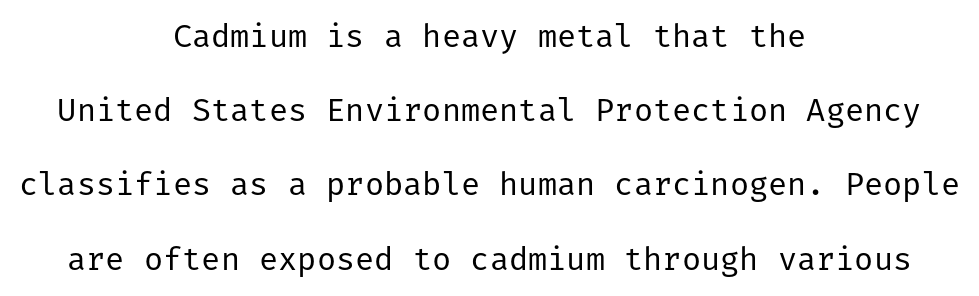
Does the type have serifs? No, each stem ends abruptly. No extra ink here — the face is not bold. Letter spacing: default. Anything drawn beneath the words? Only blank space.
